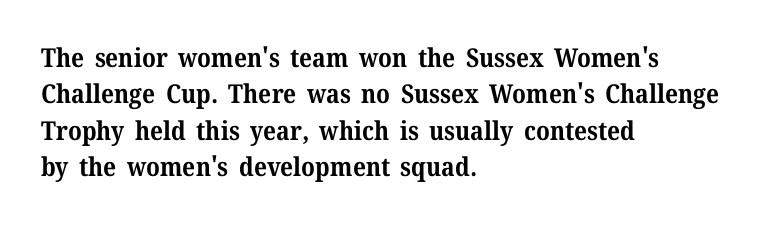
Characters remain perfectly vertical along every line. The passage is arranged the way most books set body copy — flush left. These lines sit exactly where default settings would place them. Nobody touched the tracking dial on this one. Descender tails drop into unmarked territory. Is the type bold? Yes — the strokes are clearly thick and heavy.
